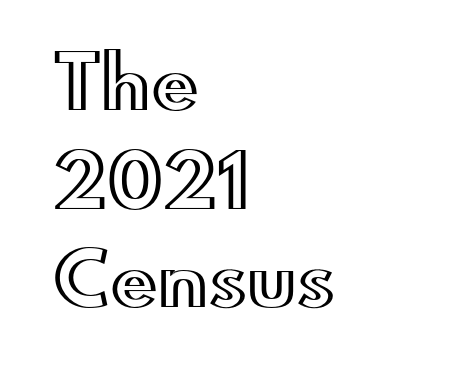
{"italic": "no", "width": "wide", "x_height": "small", "monospaced": "no", "underline": "no", "align": "left", "line_spacing": "normal", "line_spacing_ratio": 1.39, "letter_spacing": "normal", "letter_spacing_em": 0.0, "glyph_px": 71}
